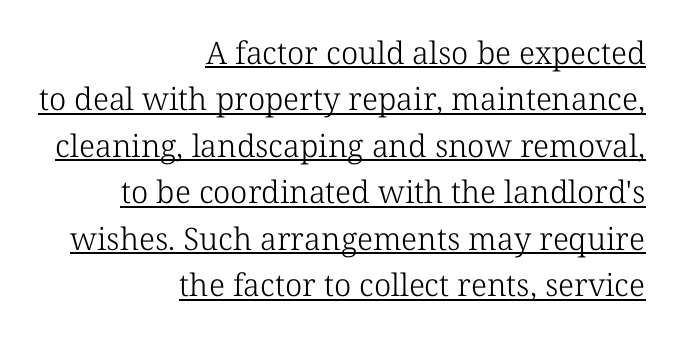
The image shows 31 px light serif type, upright; set right-aligned, normal line spacing (1.5x), normal letter spacing, underlined; low stroke contrast and a medium x-height.
